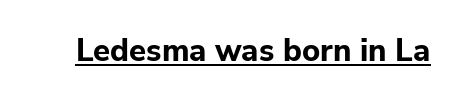
Q: Is the text bold? A: Yes.
Q: Is the text italic (slanted)? A: No, it is upright.
Q: Is the typeface a serif or a sans-serif typeface? A: Sans-serif.
Q: Is the text underlined? A: Yes.
Q: Is the spacing between letters normal or unusually wide? A: Normal.
Q: Width (condensed, normal, or wide)? A: Normal.
Q: Stroke contrast? A: Low.
Q: x-height? A: Medium.
Q: Monospaced? A: No.
